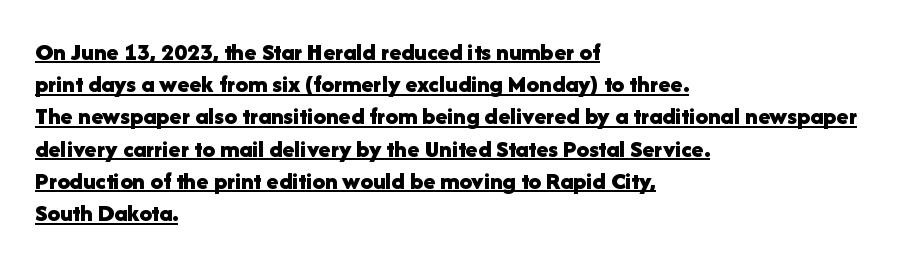
The image shows 25 px bold type, upright; set left-aligned, normal line spacing (1.29x), normal letter spacing, underlined.
